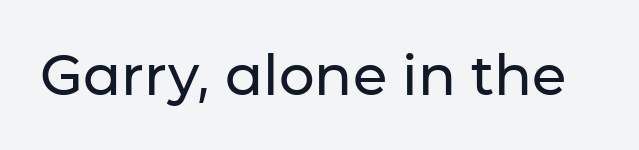
{"serif": "no", "italic": "no", "width": "normal", "stroke_contrast": "low", "x_height": "medium", "monospaced": "no", "underline": "no", "letter_spacing": "normal", "letter_spacing_em": 0.0, "glyph_px": 56}
